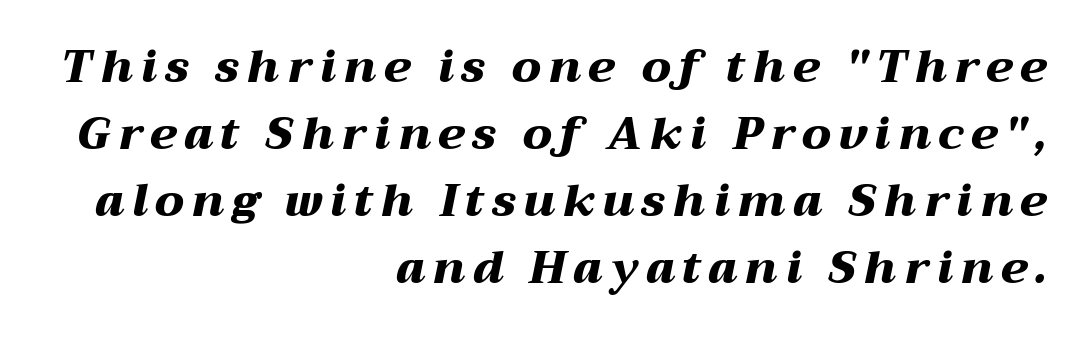
Q: Is the text bold? A: Yes.
Q: Is the text italic (slanted)? A: Yes, it leans right by about 12 degrees.
Q: Is the text underlined? A: No.
Q: How is the paragraph aligned? A: Right-aligned.
Q: Is the spacing between lines tight, normal or loose? A: Normal.
Q: Width (condensed, normal, or wide)? A: Wide.
Q: Stroke contrast? A: Medium.
Q: x-height? A: Medium.
Q: Monospaced? A: No.
